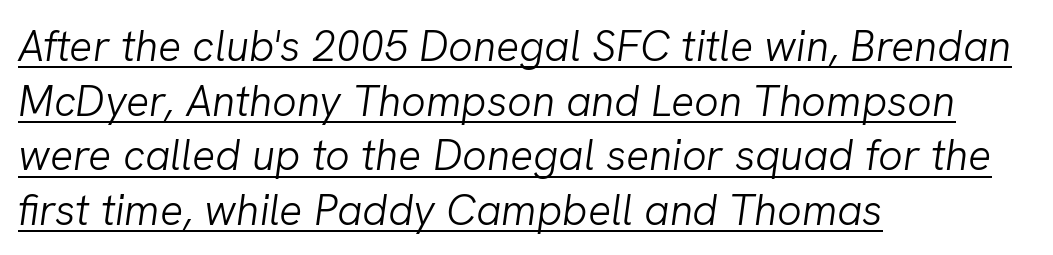
The image shows 43 px light type, italic (leaning right); set left-aligned, normal line spacing (1.27x), normal letter spacing, underlined; low stroke contrast and a medium x-height.
